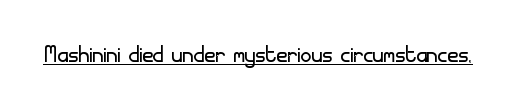
{"serif": "no", "italic": "no", "bold": "no", "weight": "light", "width": "normal", "stroke_contrast": "low", "x_height": "small", "monospaced": "no", "underline": "yes", "letter_spacing": "normal", "letter_spacing_em": 0.0, "glyph_px": 30}
